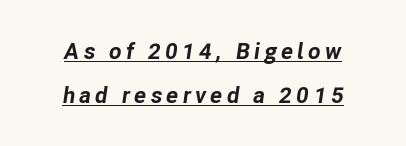
Pretty heavy lettering here — definitely bold. The lines are spread far apart with generous leading. Does the copy run flush right? No — it is centered line by line. The passage shown leans; its letterforms are oblique. Glance below the letters and you will spot a drawn line.
